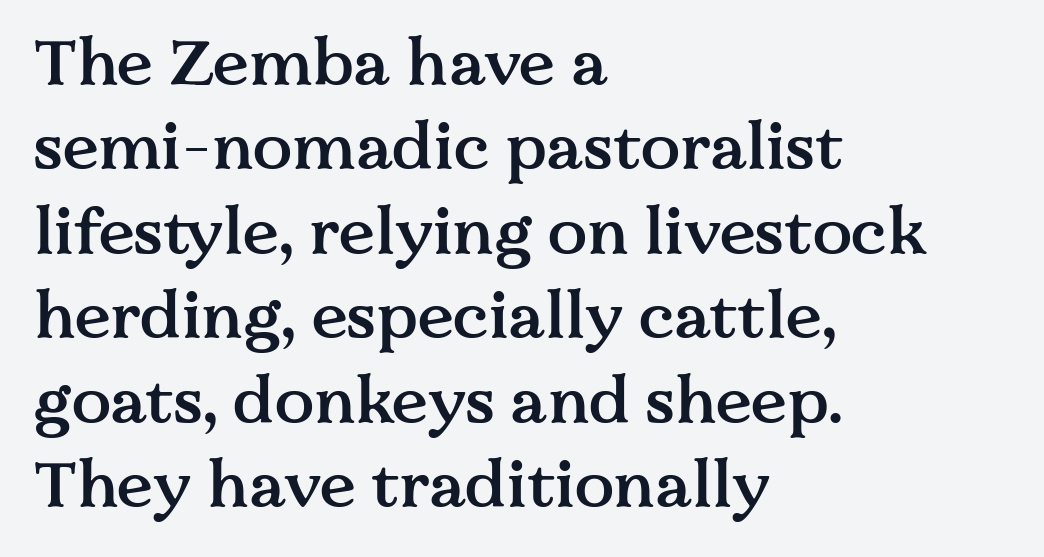
The image shows 65 px semibold serif type, upright; set left-aligned, normal line spacing (1.3x), normal letter spacing, not underlined; medium stroke contrast and a medium x-height.
